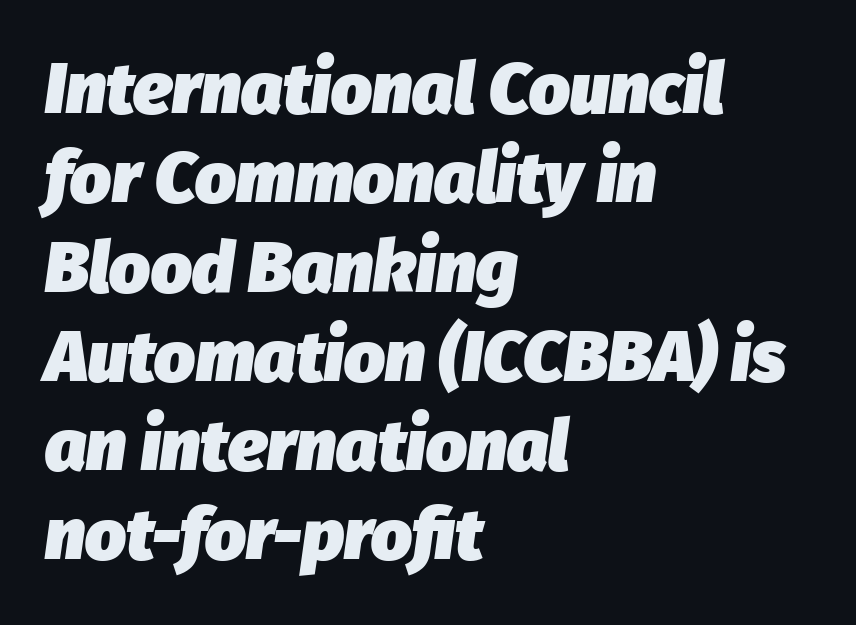
The passage shown is not underscored anywhere. This sample has the flowing, uneven cadence of proportional lettering. Compared with typical body copy, the letter spacing here is the same. In terms of posture, this sample is oblique. Emphasis by weight is at full strength: bold.
